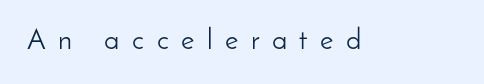
Q: Is the text bold? A: No.
Q: Is the text italic (slanted)? A: No, it is upright.
Q: Is the typeface a serif or a sans-serif typeface? A: Sans-serif.
Q: Is the text underlined? A: No.
Q: Is the spacing between letters normal or unusually wide? A: Unusually wide.
Q: Width (condensed, normal, or wide)? A: Normal.
Q: Stroke contrast? A: Low.
Q: x-height? A: Small.
Q: Monospaced? A: No.
